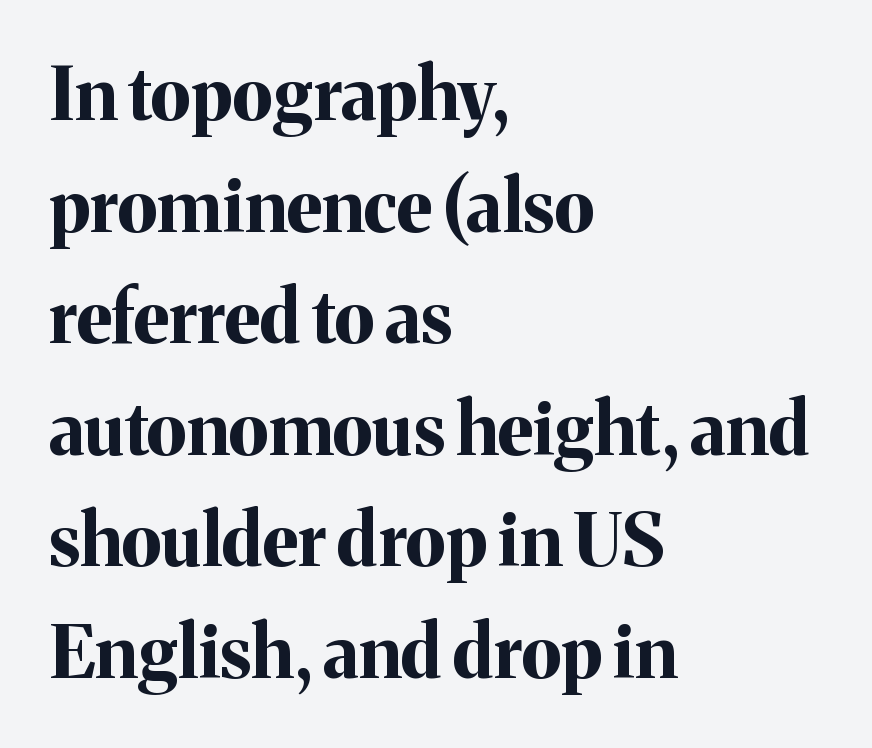
Q: Is the text bold? A: Yes.
Q: Is the text italic (slanted)? A: No, it is upright.
Q: Is the typeface a serif or a sans-serif typeface? A: Serif.
Q: Is the text underlined? A: No.
Q: How is the paragraph aligned? A: Left-aligned.
Q: Is the spacing between letters normal or unusually wide? A: Normal.
Q: Is the spacing between lines tight, normal or loose? A: Normal.
Q: Width (condensed, normal, or wide)? A: Normal.
Q: Stroke contrast? A: Medium.
Q: x-height? A: Medium.
Q: Monospaced? A: No.
